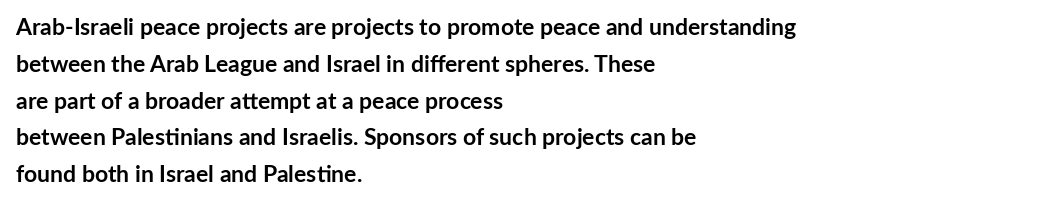
The passage shown stacks its lines at a standard gap. The rag falls on the right side of this text block. Nope, not italic — everything's standing straight. Rule under the text: the space is simply empty. The face used here is rendered with its standard letterfit.
